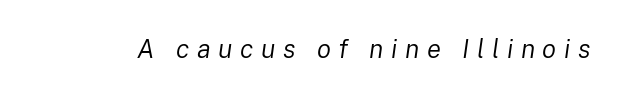
Q: Is the text bold? A: No.
Q: Is the text italic (slanted)? A: Yes, it leans right by about 8 degrees.
Q: Is the text underlined? A: No.
Q: Is the spacing between letters normal or unusually wide? A: Unusually wide.
